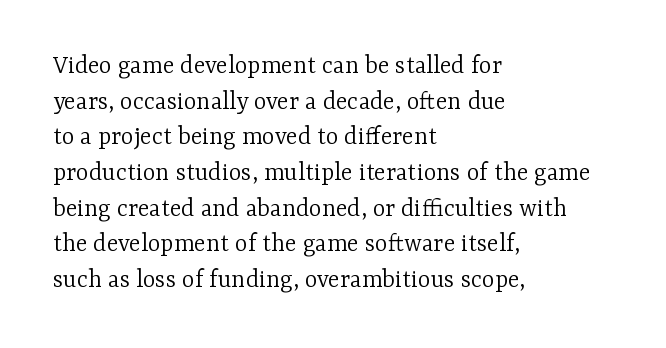
The image shows 27 px text type, upright; set left-aligned, normal line spacing (1.32x), normal letter spacing, not underlined.
